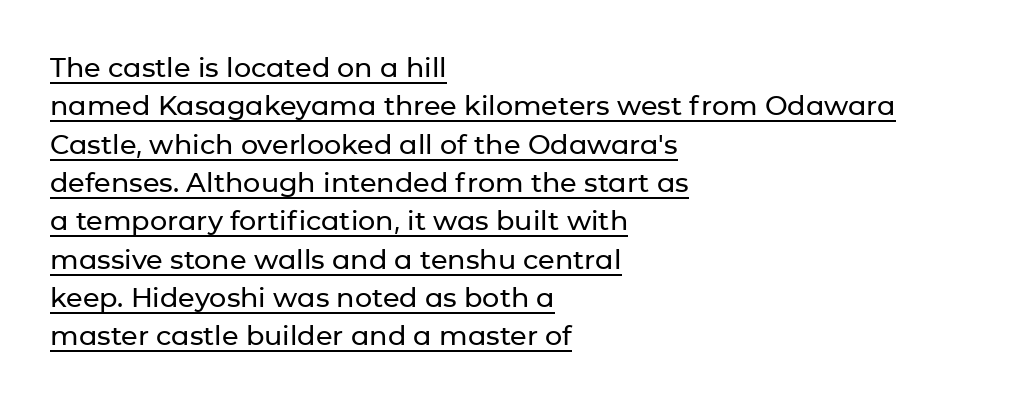
{"italic": "no", "underline": "yes", "align": "left", "line_spacing": "normal", "line_spacing_ratio": 1.42, "letter_spacing": "normal", "letter_spacing_em": 0.0, "glyph_px": 27}
